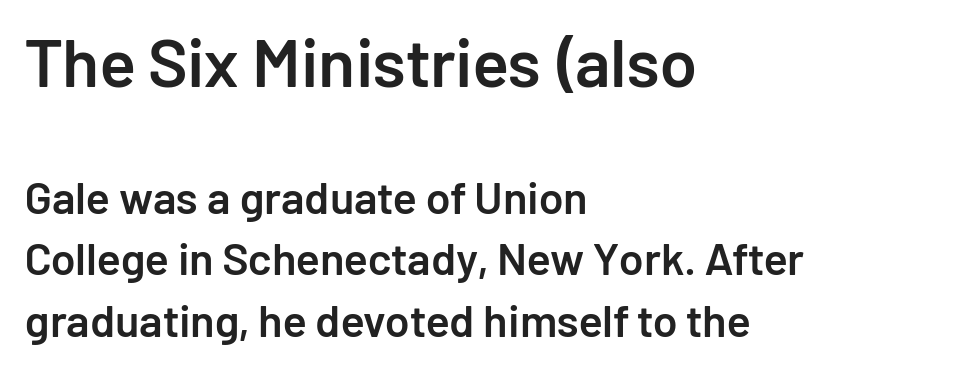
Q: Is the text bold? A: Semi-bold.
Q: Is the text italic (slanted)? A: No, it is upright.
Q: Is the typeface a serif or a sans-serif typeface? A: Sans-serif.
Q: Is the text underlined? A: No.
Q: How is the paragraph aligned? A: Left-aligned.
Q: Is the spacing between letters normal or unusually wide? A: Normal.
Q: Is the spacing between lines tight, normal or loose? A: Normal.
Q: Which block of text is set in a larger size, the first (top) or the second (bottom)? A: The first (top) one.
Q: Width (condensed, normal, or wide)? A: Normal.
Q: Stroke contrast? A: Low.
Q: x-height? A: Medium.
Q: Monospaced? A: No.
